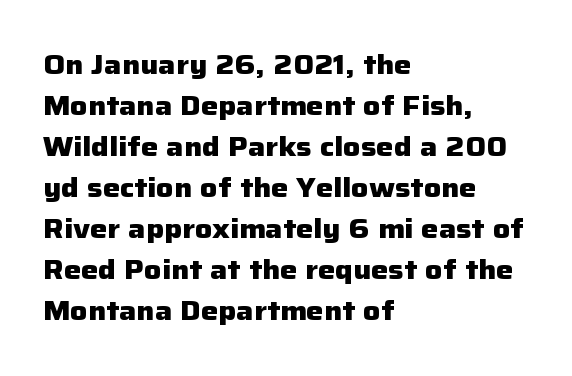
Q: Is the text bold? A: Yes.
Q: Is the text italic (slanted)? A: No, it is upright.
Q: Is the text underlined? A: No.
Q: How is the paragraph aligned? A: Left-aligned.
Q: Is the spacing between letters normal or unusually wide? A: Normal.
Q: Is the spacing between lines tight, normal or loose? A: Normal.
